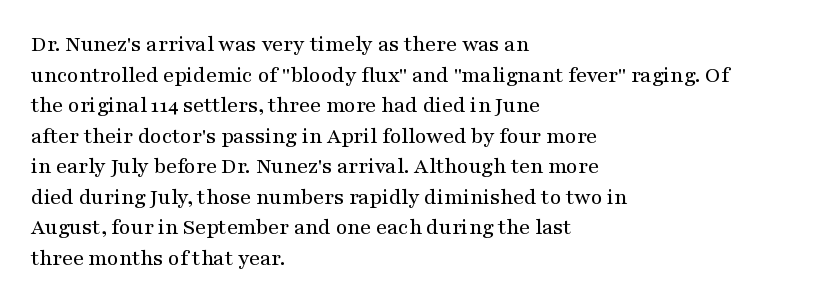
{"italic": "no", "underline": "no", "align": "left", "line_spacing": "normal", "line_spacing_ratio": 1.39, "letter_spacing": "normal", "letter_spacing_em": 0.0, "glyph_px": 22}
